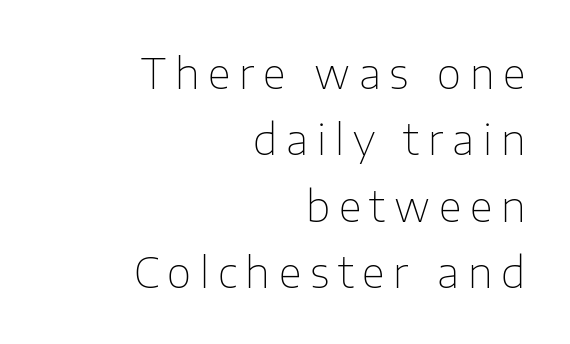
{"serif": "no", "italic": "no", "bold": "no", "weight": "thin", "width": "normal", "stroke_contrast": "low", "x_height": "medium", "monospaced": "no", "underline": "no", "align": "right", "line_spacing": "normal", "line_spacing_ratio": 1.58, "letter_spacing": "wide", "letter_spacing_em": 0.21, "glyph_px": 42}
